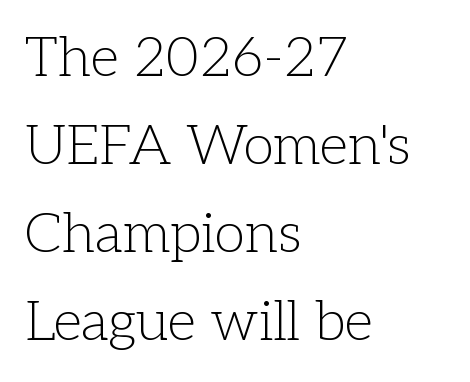
{"serif": "yes", "italic": "no", "bold": "no", "weight": "light", "width": "normal", "stroke_contrast": "low", "x_height": "medium", "monospaced": "no", "underline": "no", "align": "left", "line_spacing": "normal", "line_spacing_ratio": 1.57, "letter_spacing": "normal", "letter_spacing_em": 0.0, "glyph_px": 56}
